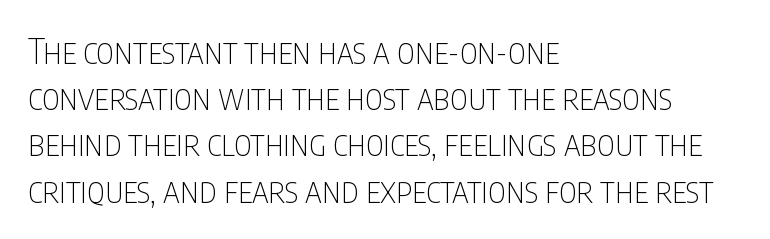
{"serif": "no", "italic": "no", "bold": "no", "weight": "thin", "width": "condensed", "stroke_contrast": "low", "x_height": "large", "monospaced": "no", "underline": "no", "align": "left", "line_spacing": "normal", "line_spacing_ratio": 1.36, "letter_spacing": "normal", "letter_spacing_em": 0.0, "glyph_px": 34}
